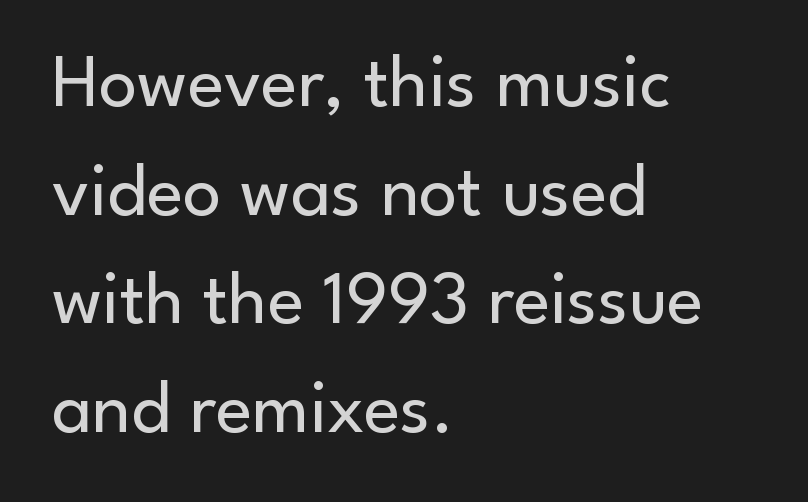
Q: Is the text bold? A: No.
Q: Is the text italic (slanted)? A: No, it is upright.
Q: Is the typeface a serif or a sans-serif typeface? A: Sans-serif.
Q: Is the text underlined? A: No.
Q: How is the paragraph aligned? A: Left-aligned.
Q: Is the spacing between letters normal or unusually wide? A: Normal.
Q: Is the spacing between lines tight, normal or loose? A: Normal.
Q: Width (condensed, normal, or wide)? A: Normal.
Q: Stroke contrast? A: Low.
Q: x-height? A: Small.
Q: Monospaced? A: No.
